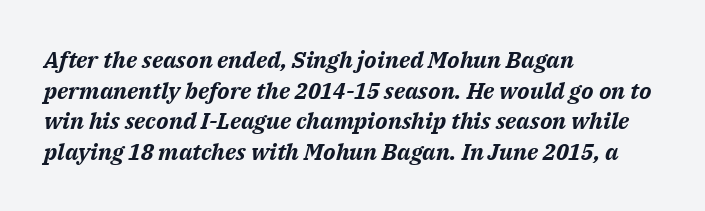
{"italic": "yes", "lean": "right", "slant_degrees": 14, "bold": "yes", "underline": "no", "align": "left", "line_spacing": "normal", "line_spacing_ratio": 1.33, "letter_spacing": "normal", "letter_spacing_em": 0.0, "glyph_px": 23}
